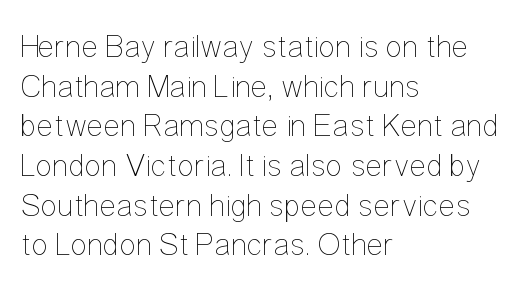
{"italic": "no", "bold": "no", "weight": "thin", "width": "condensed", "stroke_contrast": "low", "x_height": "medium", "monospaced": "no", "underline": "no", "align": "left", "line_spacing_ratio": 1.24, "letter_spacing": "normal", "letter_spacing_em": 0.0, "glyph_px": 32}
